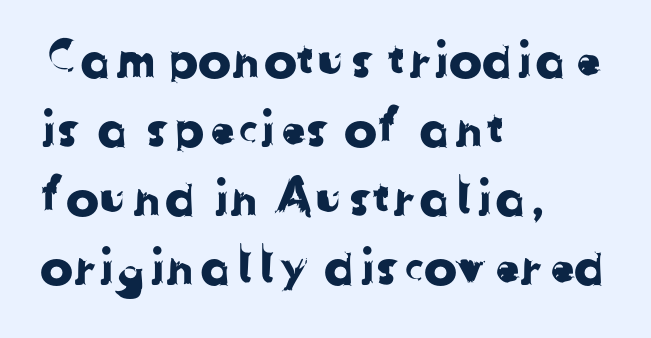
{"serif": "no", "width": "normal", "stroke_contrast": "low", "x_height": "medium", "monospaced": "no", "underline": "no", "align": "left", "line_spacing": "normal", "line_spacing_ratio": 1.38, "letter_spacing": "normal", "letter_spacing_em": 0.0, "glyph_px": 50}
